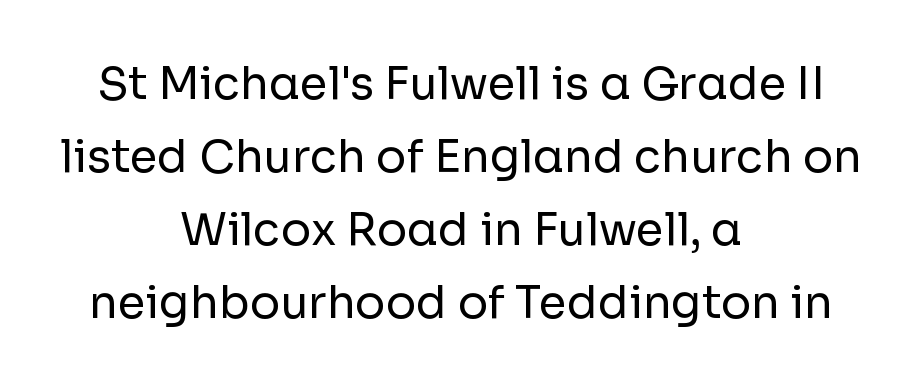
The image shows 45 px regular-weight sans-serif type, upright; set centered, normal line spacing (1.62x), normal letter spacing, not underlined; low stroke contrast and a medium x-height.
